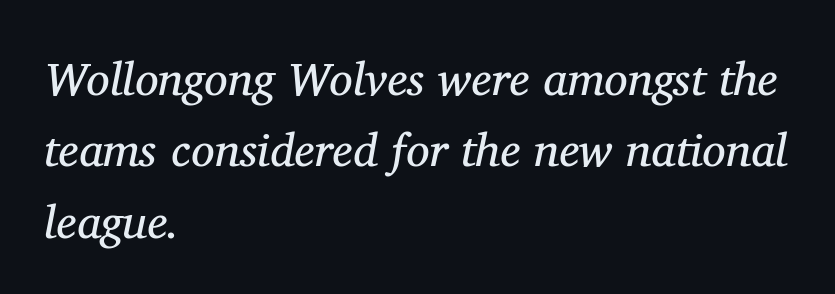
Q: Is the text bold? A: No.
Q: Is the text italic (slanted)? A: Yes, it leans right by about 11 degrees.
Q: Is the typeface a serif or a sans-serif typeface? A: Serif.
Q: Is the text underlined? A: No.
Q: How is the paragraph aligned? A: Left-aligned.
Q: Is the spacing between letters normal or unusually wide? A: Normal.
Q: Is the spacing between lines tight, normal or loose? A: Normal.
Q: Width (condensed, normal, or wide)? A: Normal.
Q: Stroke contrast? A: Medium.
Q: x-height? A: Medium.
Q: Monospaced? A: No.
